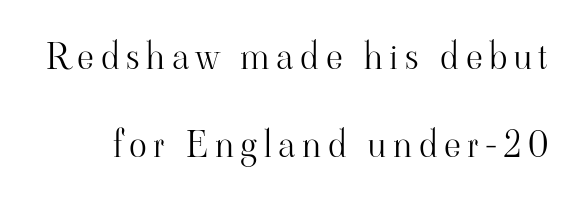
The image shows 37 px light serif type, upright; set loose line spacing (2.37x), not underlined; high stroke contrast and a small x-height.
